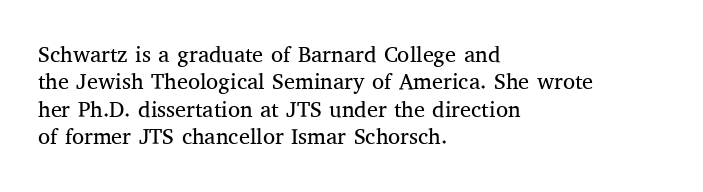
Counters stay open thanks to moderate or lighter strokes. All the whitespace from short lines collects on the right. Normally led — the rows are evenly, conventionally spaced. The glyphs are unaccompanied by any horizontal stroke below them.
